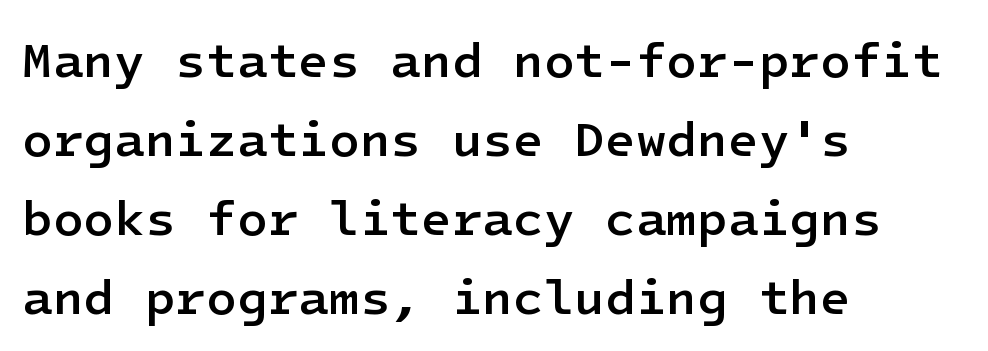
Q: Is the text bold? A: Semi-bold.
Q: Is the text italic (slanted)? A: No, it is upright.
Q: Is the typeface a serif or a sans-serif typeface? A: Sans-serif.
Q: Is the text underlined? A: No.
Q: How is the paragraph aligned? A: Left-aligned.
Q: Is the spacing between letters normal or unusually wide? A: Normal.
Q: Is the spacing between lines tight, normal or loose? A: Normal.
Q: Width (condensed, normal, or wide)? A: Normal.
Q: Stroke contrast? A: Low.
Q: x-height? A: Medium.
